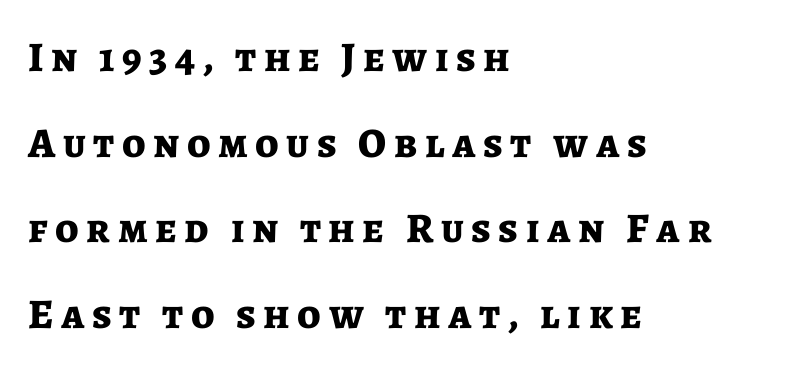
Line beginnings align vertically; line endings do not. Typesetter's note: full bold, strokes at maximum text heaviness. The designer dialed line spacing up above the default. The glyphs are unaccompanied by any horizontal stroke below them. Note: no serifs on the glyphs. The passage shown is typed in a proportional face where columns would drift.
